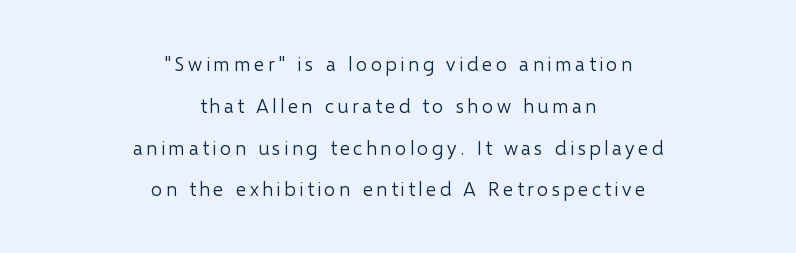
{"italic": "no", "bold": "no", "underline": "no", "align": "center", "line_spacing": "loose", "line_spacing_ratio": 2.09, "glyph_px": 20}
